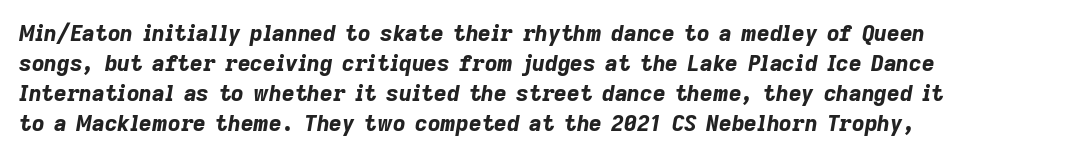
{"italic": "yes", "lean": "right", "slant_degrees": 9, "bold": "yes", "underline": "no", "align": "left", "line_spacing": "normal", "line_spacing_ratio": 1.37, "letter_spacing": "normal", "letter_spacing_em": 0.0, "glyph_px": 22}
